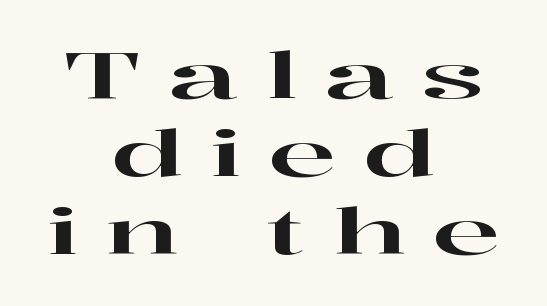
{"serif": "yes", "italic": "no", "width": "wide", "stroke_contrast": "high", "x_height": "medium", "monospaced": "no", "underline": "no", "align": "center", "line_spacing_ratio": 1.24, "letter_spacing": "wide", "letter_spacing_em": 0.43, "glyph_px": 63}
